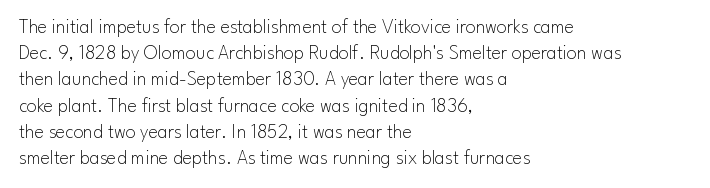
Q: Is the text bold? A: No.
Q: Is the text italic (slanted)? A: No, it is upright.
Q: Is the text underlined? A: No.
Q: How is the paragraph aligned? A: Left-aligned.
Q: Is the spacing between letters normal or unusually wide? A: Normal.
Q: Is the spacing between lines tight, normal or loose? A: Normal.
